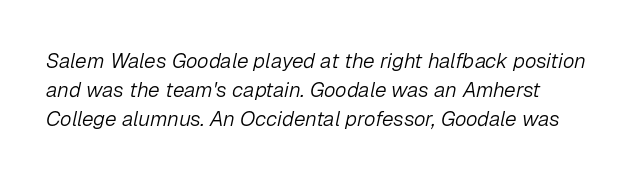
{"italic": "yes", "lean": "right", "slant_degrees": 12, "bold": "no", "underline": "no", "align": "left", "line_spacing": "normal", "line_spacing_ratio": 1.37, "letter_spacing": "normal", "letter_spacing_em": 0.0, "glyph_px": 21}
